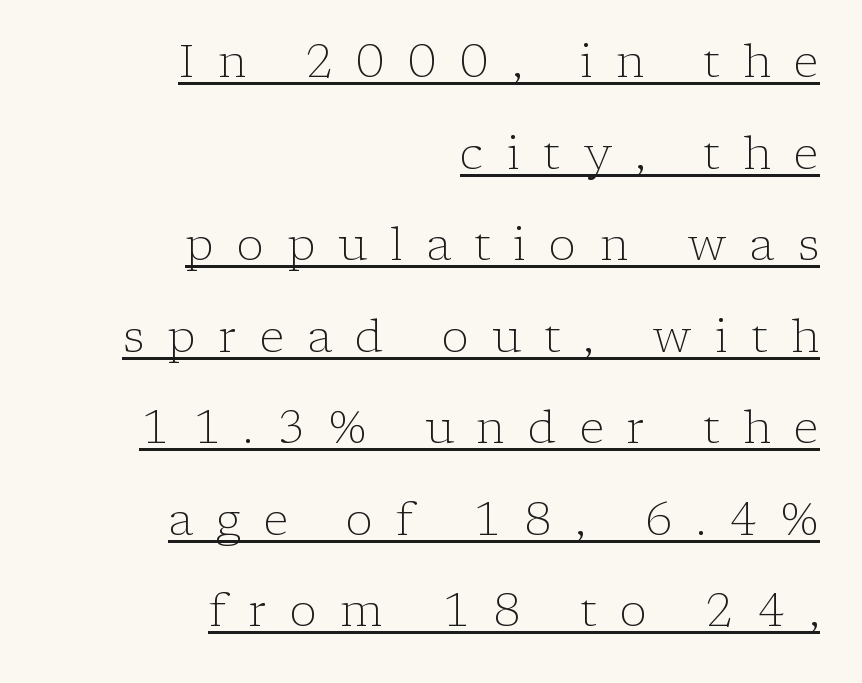
The image shows 46 px light serif type, upright; set right-aligned, loose line spacing (1.99x), unusually wide letter spacing (+0.5 em), underlined; low stroke contrast and a medium x-height.
